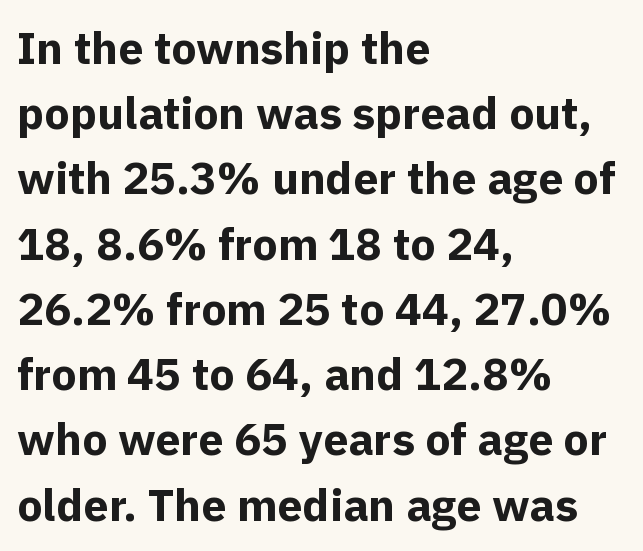
The image shows 45 px bold sans-serif type, upright; set left-aligned, normal line spacing (1.45x), normal letter spacing, not underlined; a medium x-height.
